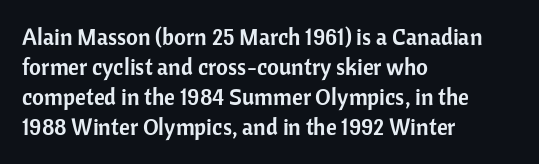
{"italic": "no", "underline": "no", "align": "left", "line_spacing": "normal", "line_spacing_ratio": 1.31, "letter_spacing": "normal", "letter_spacing_em": 0.0, "glyph_px": 23}
